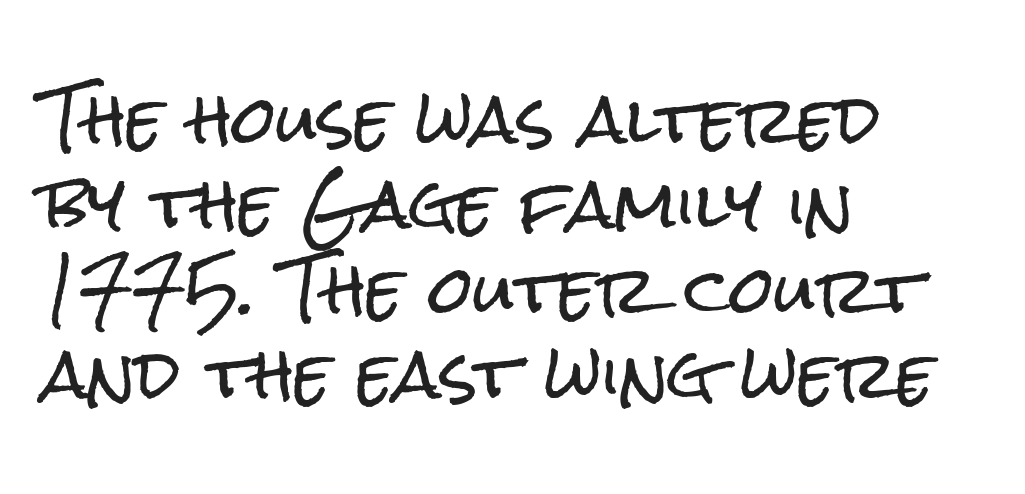
The face used here is proportionally spaced, like ordinary book or web type. The letters carry no serifs — their stems end cleanly without finishing strokes. Regular leading. Letters rest on an invisible, unmarked baseline. Italic: no, the glyphs are upright roman.
